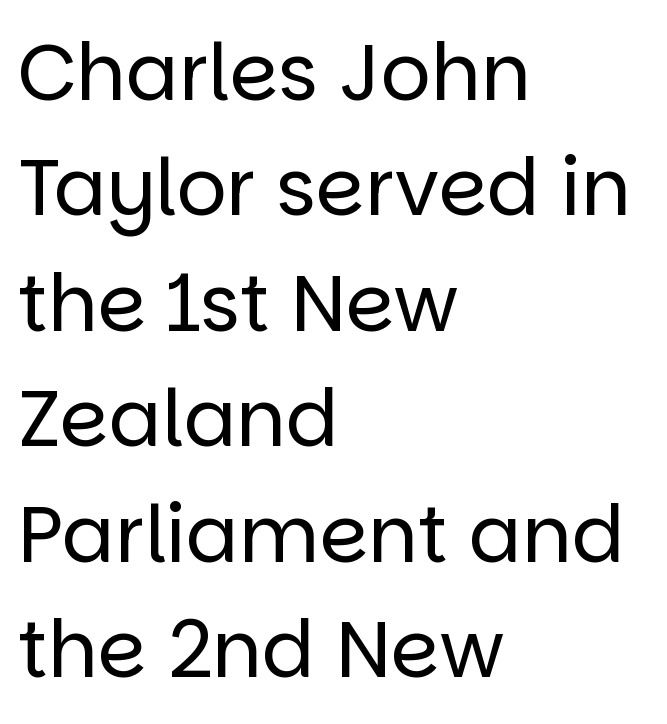
The specimen omits any rule beneath the text block's lines. The typesetting does not lean heavy: it is not bold. You could not count columns in this text — the font is proportionally spaced. These lines were composed using upright roman letters.
